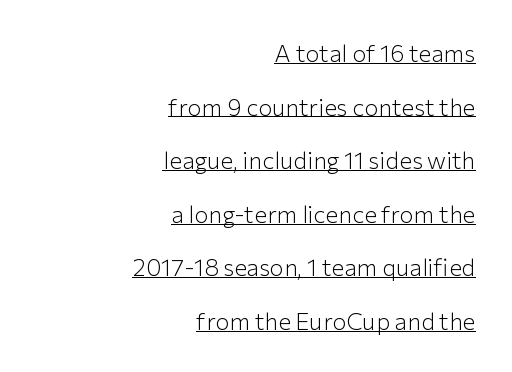
Q: Is the text bold? A: No.
Q: Is the text italic (slanted)? A: No, it is upright.
Q: Is the text underlined? A: Yes.
Q: How is the paragraph aligned? A: Right-aligned.
Q: Is the spacing between letters normal or unusually wide? A: Normal.
Q: Is the spacing between lines tight, normal or loose? A: Loose.
